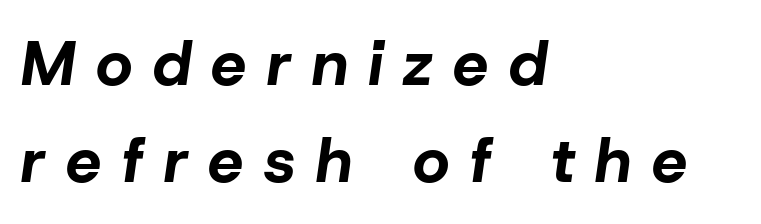
Q: Is the text bold? A: Yes.
Q: Is the text italic (slanted)? A: Yes, it leans right by about 8 degrees.
Q: Is the text underlined? A: No.
Q: How is the paragraph aligned? A: Left-aligned.
Q: Is the spacing between letters normal or unusually wide? A: Unusually wide.
Q: Is the spacing between lines tight, normal or loose? A: Normal.
Q: Width (condensed, normal, or wide)? A: Normal.
Q: Stroke contrast? A: Low.
Q: x-height? A: Medium.
Q: Monospaced? A: No.
